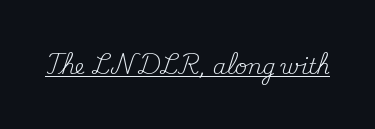
Q: Is the text bold? A: No.
Q: Is the text italic (slanted)? A: Yes.
Q: Is the text underlined? A: Yes.
Q: Is the spacing between letters normal or unusually wide? A: Normal.
